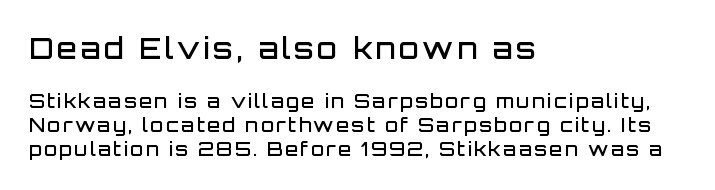
Q: Is the text bold? A: Semi-bold.
Q: Is the text italic (slanted)? A: No, it is upright.
Q: Is the typeface a serif or a sans-serif typeface? A: Sans-serif.
Q: Is the text underlined? A: No.
Q: How is the paragraph aligned? A: Left-aligned.
Q: Is the spacing between lines tight, normal or loose? A: Normal.
Q: Which block of text is set in a larger size, the first (top) or the second (bottom)? A: The first (top) one.
Q: Width (condensed, normal, or wide)? A: Normal.
Q: Stroke contrast? A: Low.
Q: x-height? A: Large.
Q: Monospaced? A: No.
